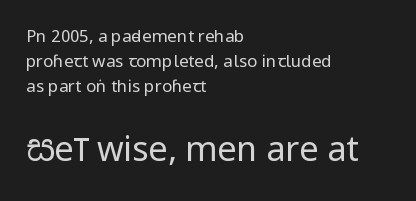
The image shows 34 px regular-weight, condensed sans-serif type, upright; set left-aligned, normal line spacing (1.48x), normal letter spacing, not underlined; the second (bottom) block is 2.0x larger; low stroke contrast and a large x-height.
